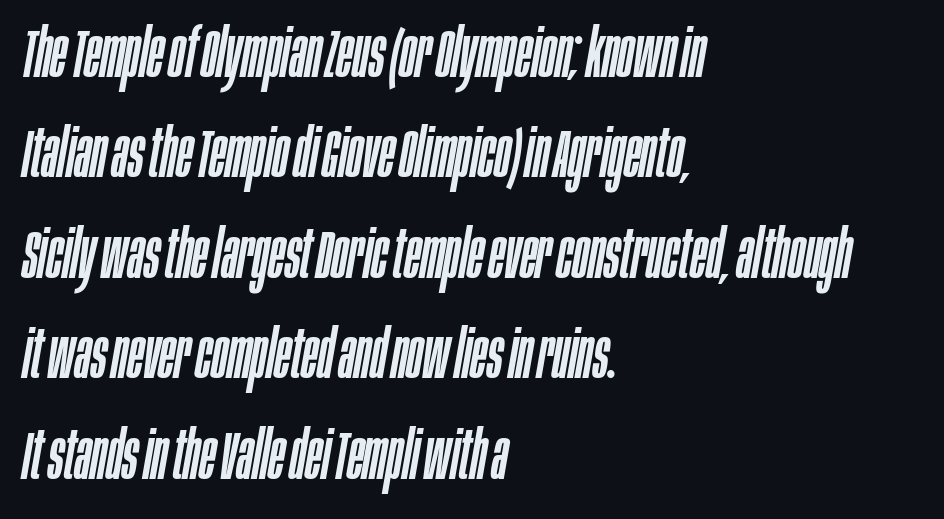
Has an underline been added? It has not. The space between consecutive lines is moderate. In terms of posture, this sample is oblique. A student would call this left alignment; a typographer would say flush left, rag right. Does extra space separate the letters? No, they use regular spacing.
